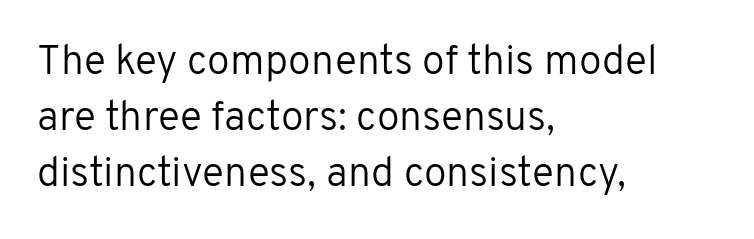
The image shows 41 px regular-weight sans-serif type, upright; set left-aligned, normal line spacing (1.36x), normal letter spacing, not underlined; low stroke contrast and a medium x-height.
